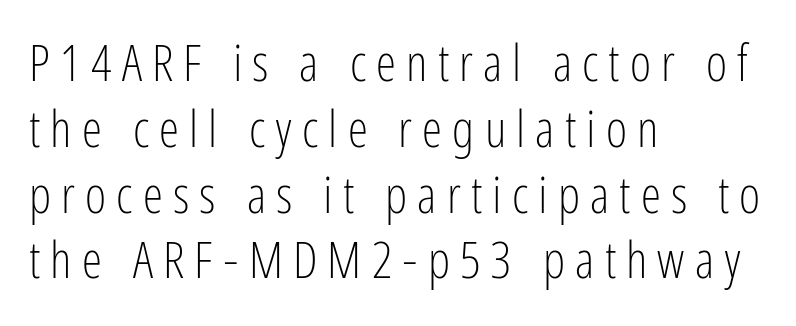
Q: Is the text bold? A: No.
Q: Is the text italic (slanted)? A: No, it is upright.
Q: Is the typeface a serif or a sans-serif typeface? A: Sans-serif.
Q: Is the text underlined? A: No.
Q: How is the paragraph aligned? A: Left-aligned.
Q: Is the spacing between letters normal or unusually wide? A: Unusually wide.
Q: Is the spacing between lines tight, normal or loose? A: Normal.
Q: Width (condensed, normal, or wide)? A: Condensed.
Q: Stroke contrast? A: Low.
Q: x-height? A: Medium.
Q: Monospaced? A: No.
